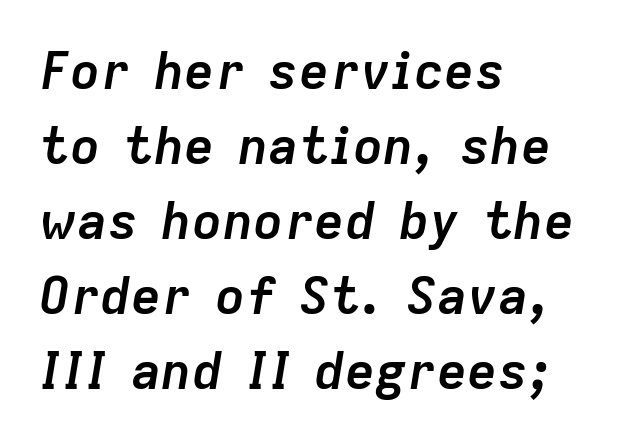
Q: Is the text bold? A: Yes.
Q: Is the text italic (slanted)? A: Yes, it leans right by about 9 degrees.
Q: Is the text underlined? A: No.
Q: How is the paragraph aligned? A: Left-aligned.
Q: Is the spacing between letters normal or unusually wide? A: Normal.
Q: Is the spacing between lines tight, normal or loose? A: Normal.
Q: Width (condensed, normal, or wide)? A: Normal.
Q: Stroke contrast? A: Low.
Q: x-height? A: Medium.
Q: Monospaced? A: No.
